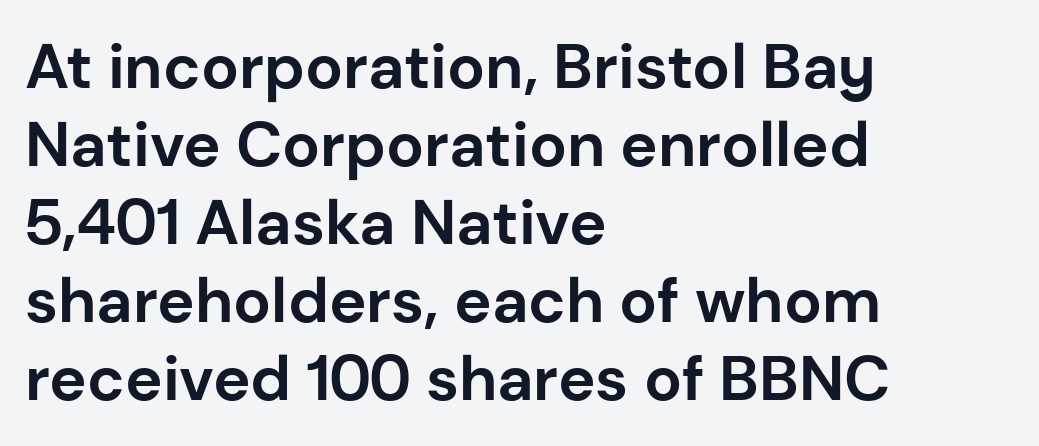
The image shows 63 px bold sans-serif type, upright; set left-aligned, line spacing 1.24x, normal letter spacing, not underlined; low stroke contrast and a medium x-height.
